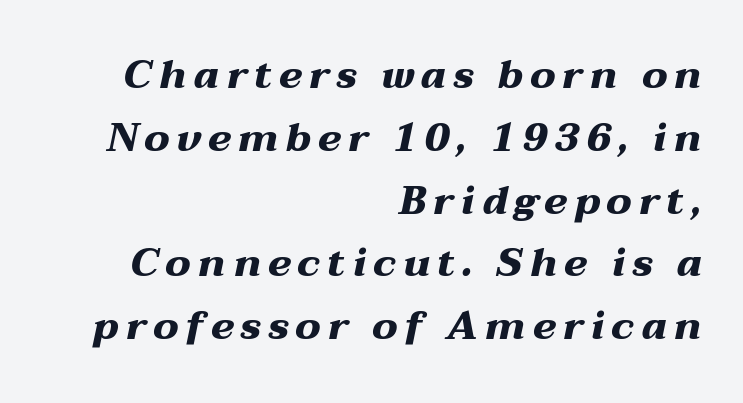
Compared with an ordinary text face, these strokes are far heavier — a full bold. Each letter keeps its own natural width here, so spacing adapts to shape. Has an underline been added? It has not. The space between consecutive lines is moderate. These lines are set flush right with a ragged left edge. An italicized treatment has been applied to the whole sample.
